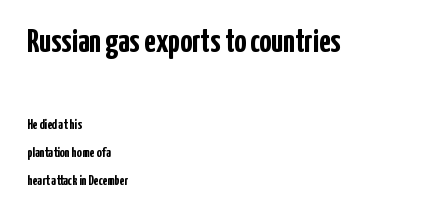
The image shows 33 px semibold, condensed sans-serif type, upright; set left-aligned, loose line spacing (1.97x), normal letter spacing, not underlined; the first (top) block is 2.36x larger; low stroke contrast and a medium x-height.
